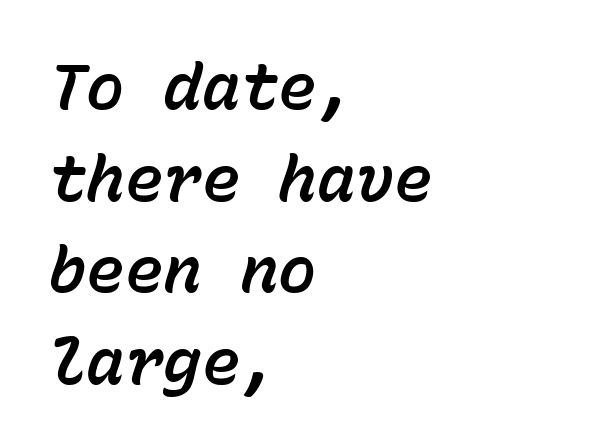
The image shows 64 px text type, italic (leaning right), monospaced; set left-aligned, normal line spacing (1.43x), normal letter spacing, not underlined; low stroke contrast and a medium x-height.
